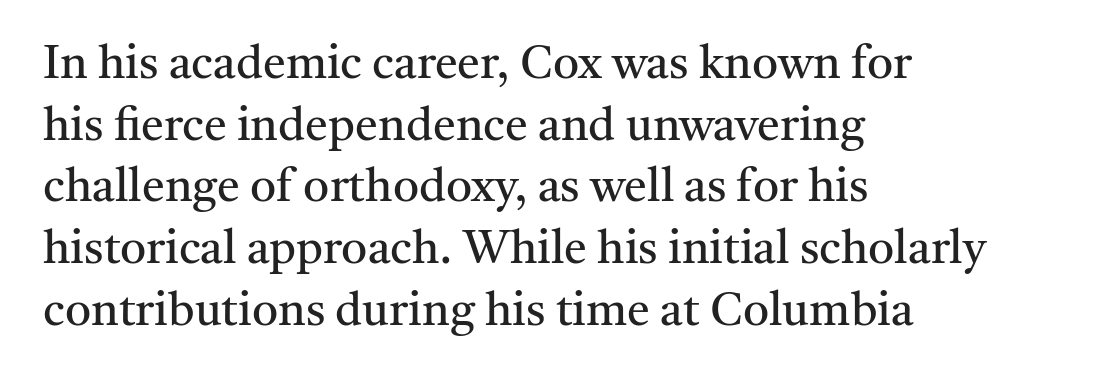
The image shows 46 px regular-weight serif type, upright; set left-aligned, normal line spacing (1.34x), normal letter spacing, not underlined; medium stroke contrast and a medium x-height.
